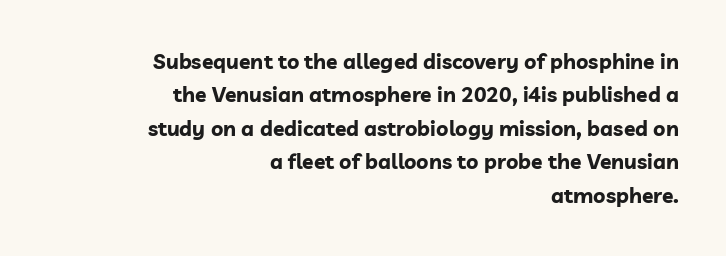
{"italic": "no", "bold": "yes", "underline": "no", "align": "right", "line_spacing": "normal", "line_spacing_ratio": 1.59, "letter_spacing": "normal", "letter_spacing_em": 0.0, "glyph_px": 21}
